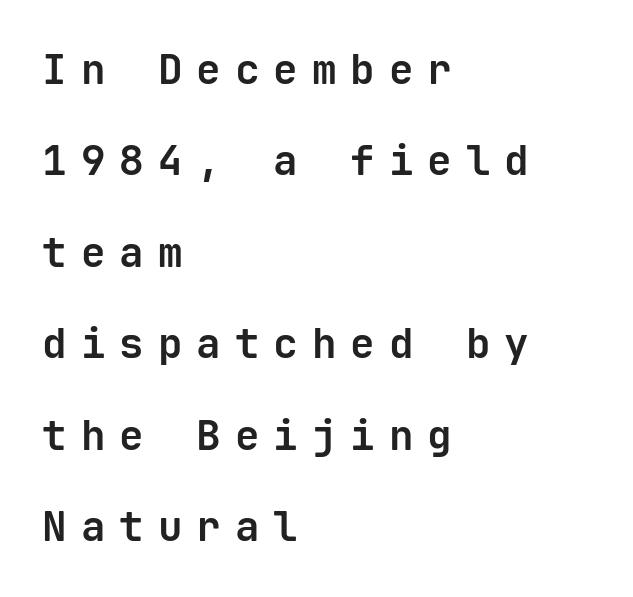
Q: Is the text bold? A: Yes.
Q: Is the text italic (slanted)? A: No, it is upright.
Q: Is the typeface a serif or a sans-serif typeface? A: Sans-serif.
Q: Is the text underlined? A: No.
Q: How is the paragraph aligned? A: Left-aligned.
Q: Is the spacing between letters normal or unusually wide? A: Unusually wide.
Q: Is the spacing between lines tight, normal or loose? A: Loose.
Q: Width (condensed, normal, or wide)? A: Normal.
Q: Stroke contrast? A: Low.
Q: x-height? A: Medium.
Q: Monospaced? A: Yes.
